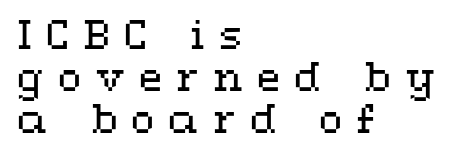
{"italic": "no", "bold": "no", "weight": "regular", "width": "wide", "stroke_contrast": "medium", "x_height": "medium", "monospaced": "no", "underline": "no", "align": "left", "line_spacing": "tight", "line_spacing_ratio": 1.1, "letter_spacing": "wide", "letter_spacing_em": 0.37, "glyph_px": 38}
